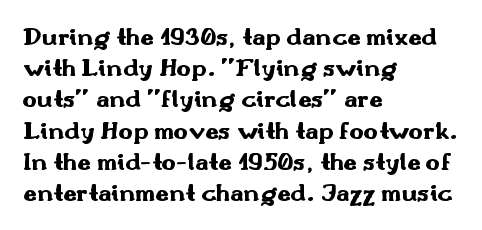
{"italic": "no", "bold": "yes", "underline": "no", "align": "left", "line_spacing": "normal", "line_spacing_ratio": 1.3, "letter_spacing": "normal", "letter_spacing_em": 0.0, "glyph_px": 24}
